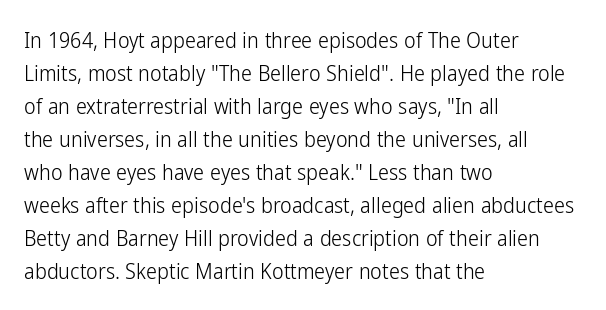
Q: Is the text bold? A: No.
Q: Is the text italic (slanted)? A: No, it is upright.
Q: Is the text underlined? A: No.
Q: How is the paragraph aligned? A: Left-aligned.
Q: Is the spacing between letters normal or unusually wide? A: Normal.
Q: Is the spacing between lines tight, normal or loose? A: Normal.
